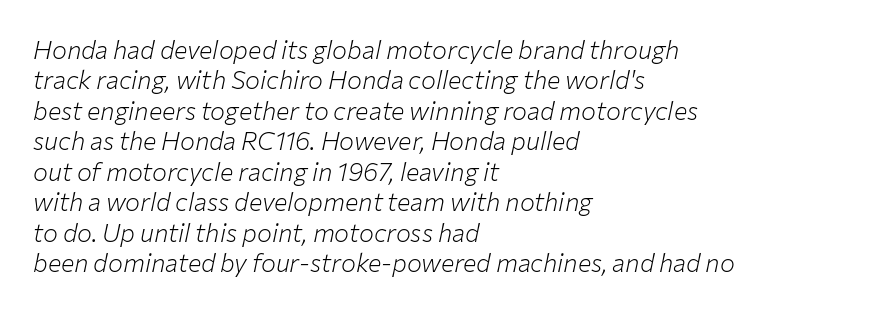
Style check: oblique. The specimen omits any rule beneath the text block's lines. On a weight scale, this lands at 450 or below. The compositor pushed each line to the left boundary.
